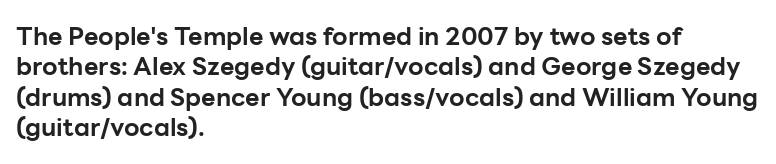
The image shows 25 px bold type, upright; set left-aligned, line spacing 1.22x, normal letter spacing, not underlined.
